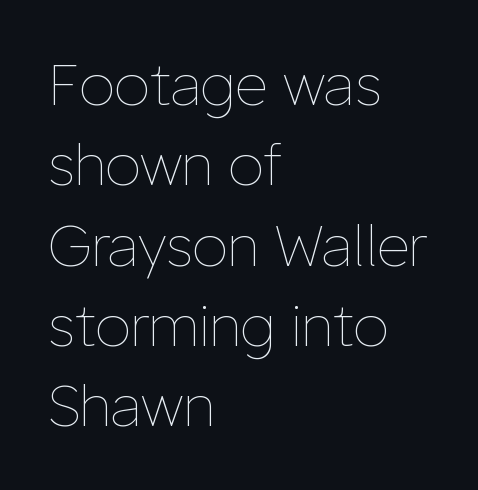
The face used here is proportionally spaced, like ordinary book or web type. No extra tracking has been applied to these lines. The ragged edge is on the right, which tells us the setting is flush left. No heavy texture on the line: the type isn't bold.
